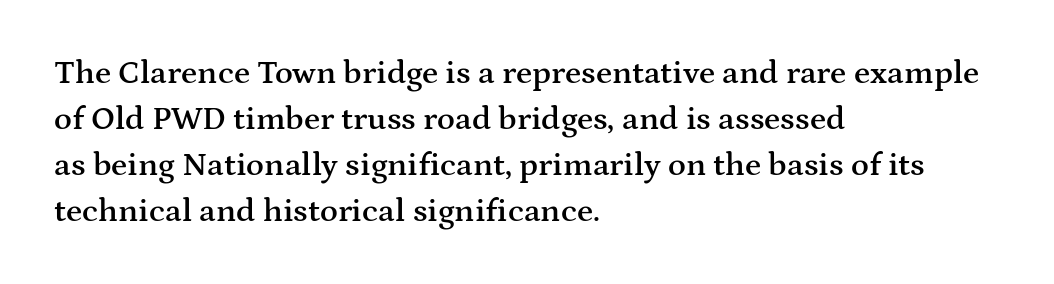
Q: Is the text bold? A: Semi-bold.
Q: Is the text italic (slanted)? A: No, it is upright.
Q: Is the typeface a serif or a sans-serif typeface? A: Serif.
Q: Is the text underlined? A: No.
Q: How is the paragraph aligned? A: Left-aligned.
Q: Is the spacing between letters normal or unusually wide? A: Normal.
Q: Is the spacing between lines tight, normal or loose? A: Normal.
Q: Width (condensed, normal, or wide)? A: Wide.
Q: Stroke contrast? A: Medium.
Q: x-height? A: Medium.
Q: Monospaced? A: No.
